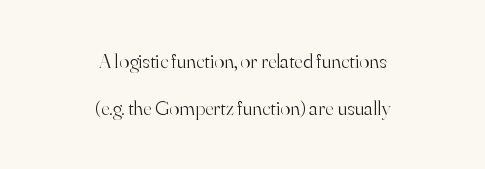
Q: Is the text bold? A: No.
Q: Is the text italic (slanted)? A: No, it is upright.
Q: Is the text underlined? A: No.
Q: How is the paragraph aligned? A: Centered.
Q: Is the spacing between letters normal or unusually wide? A: Normal.
Q: Is the spacing between lines tight, normal or loose? A: Loose.
